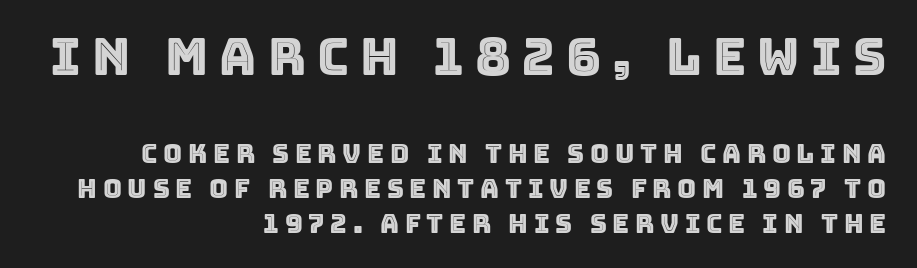
{"italic": "no", "width": "normal", "x_height": "large", "monospaced": "no", "underline": "no", "align": "right", "line_spacing": "normal", "line_spacing_ratio": 1.34, "letter_spacing": "wide", "letter_spacing_em": 0.22, "larger_block": "first", "size_ratio": 1.96, "glyph_px": 51}
